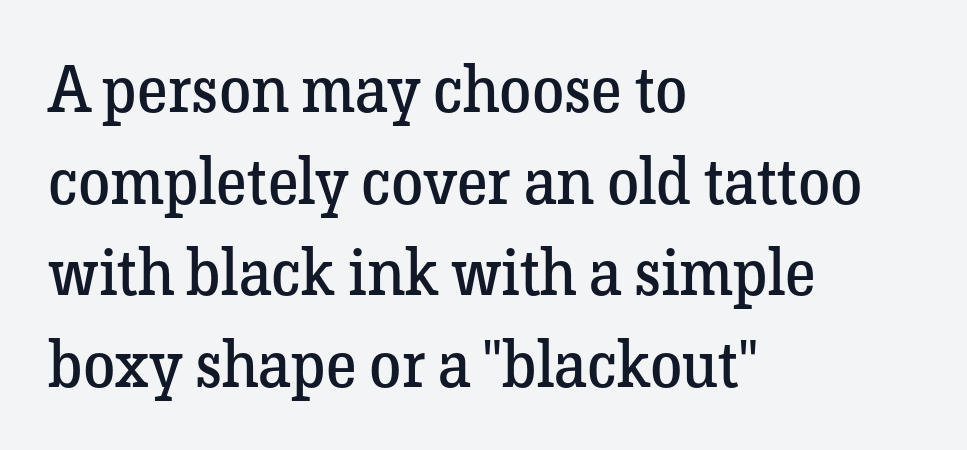
{"serif": "yes", "italic": "no", "bold": "no", "weight": "regular", "width": "normal", "stroke_contrast": "low", "x_height": "medium", "monospaced": "no", "underline": "no", "align": "left", "line_spacing": "normal", "line_spacing_ratio": 1.41, "letter_spacing": "normal", "letter_spacing_em": 0.0, "glyph_px": 65}
